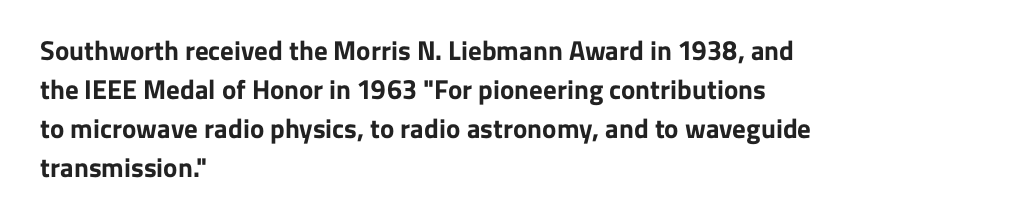
Q: Is the text bold? A: Yes.
Q: Is the text italic (slanted)? A: No, it is upright.
Q: Is the text underlined? A: No.
Q: How is the paragraph aligned? A: Left-aligned.
Q: Is the spacing between letters normal or unusually wide? A: Normal.
Q: Is the spacing between lines tight, normal or loose? A: Normal.
